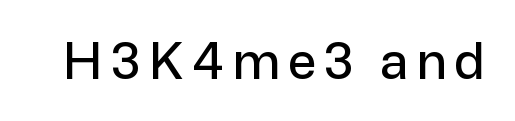
{"serif": "no", "italic": "no", "width": "normal", "stroke_contrast": "low", "x_height": "medium", "monospaced": "no", "underline": "no", "glyph_px": 50}
